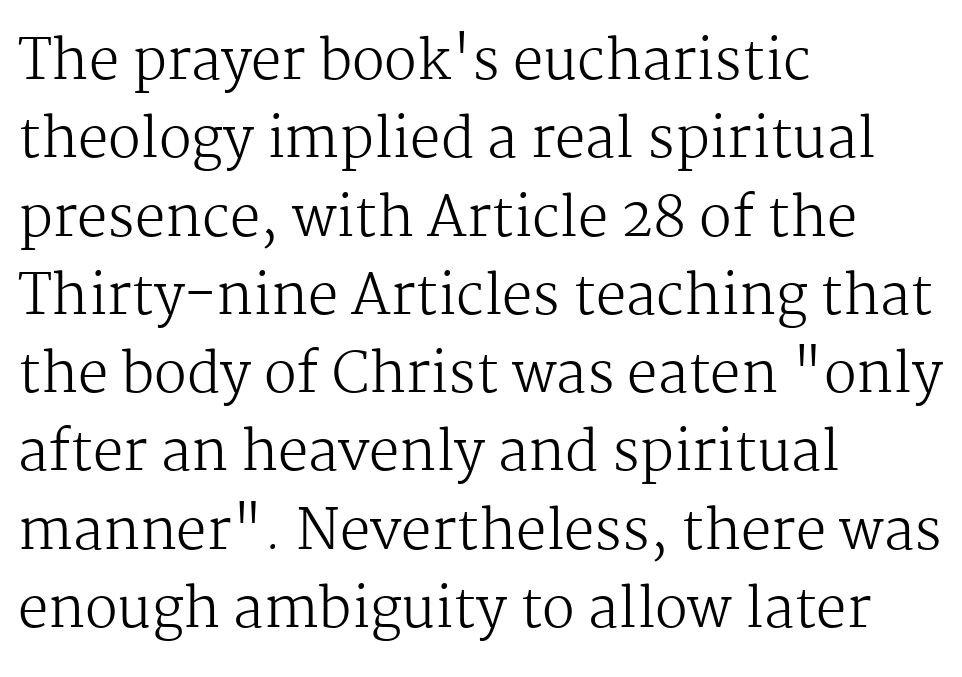
{"serif": "yes", "italic": "no", "bold": "no", "weight": "regular", "width": "normal", "stroke_contrast": "medium", "x_height": "medium", "monospaced": "no", "underline": "no", "align": "left", "line_spacing": "normal", "line_spacing_ratio": 1.45, "letter_spacing": "normal", "letter_spacing_em": 0.0, "glyph_px": 54}
